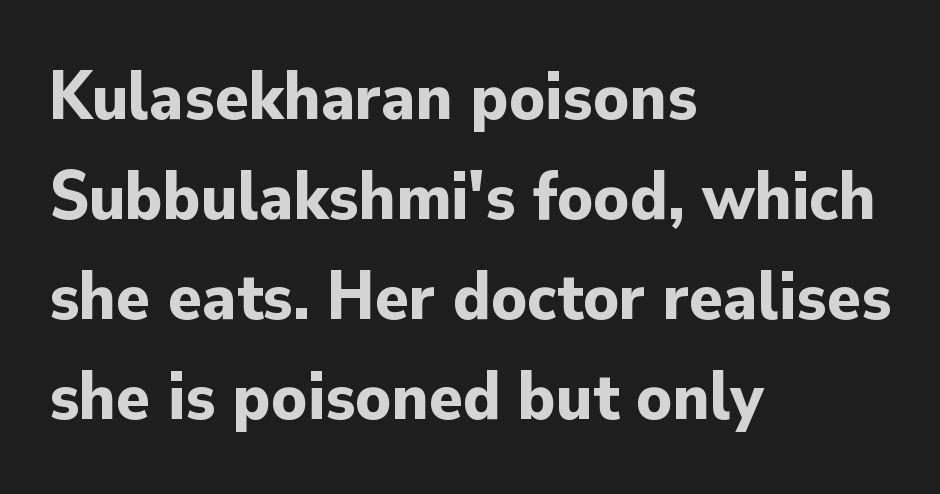
Q: Is the text bold? A: Yes.
Q: Is the text italic (slanted)? A: No, it is upright.
Q: Is the typeface a serif or a sans-serif typeface? A: Sans-serif.
Q: Is the text underlined? A: No.
Q: How is the paragraph aligned? A: Left-aligned.
Q: Is the spacing between letters normal or unusually wide? A: Normal.
Q: Is the spacing between lines tight, normal or loose? A: Normal.
Q: Width (condensed, normal, or wide)? A: Normal.
Q: Stroke contrast? A: Low.
Q: x-height? A: Small.
Q: Monospaced? A: No.
